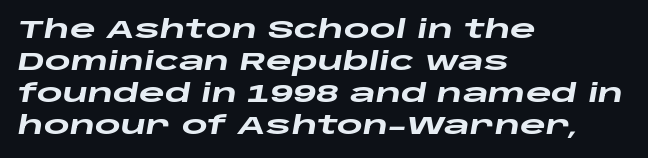
{"italic": "yes", "lean": "right", "slant_degrees": 10, "bold": "yes", "underline": "no", "align": "left", "line_spacing": "normal", "line_spacing_ratio": 1.28, "letter_spacing": "normal", "letter_spacing_em": 0.0, "glyph_px": 25}
